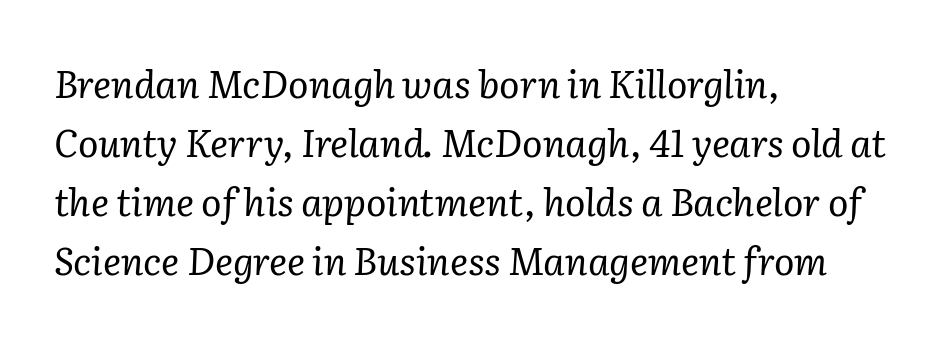
Q: Is the text bold? A: No.
Q: Is the text italic (slanted)? A: Yes, it leans right by about 2 degrees.
Q: Is the typeface a serif or a sans-serif typeface? A: Serif.
Q: Is the text underlined? A: No.
Q: How is the paragraph aligned? A: Left-aligned.
Q: Is the spacing between letters normal or unusually wide? A: Normal.
Q: Is the spacing between lines tight, normal or loose? A: Normal.
Q: Width (condensed, normal, or wide)? A: Normal.
Q: Stroke contrast? A: Low.
Q: x-height? A: Medium.
Q: Monospaced? A: No.
